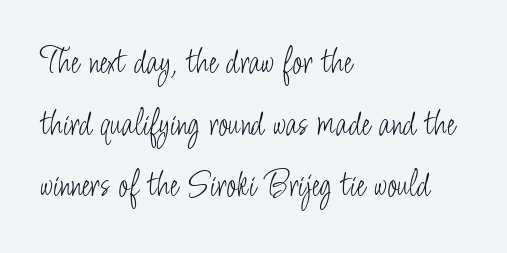
Q: Is the text bold? A: No.
Q: Is the text italic (slanted)? A: Yes.
Q: Is the typeface a serif or a sans-serif typeface? A: Sans-serif.
Q: Is the text underlined? A: No.
Q: How is the paragraph aligned? A: Left-aligned.
Q: Is the spacing between letters normal or unusually wide? A: Normal.
Q: Is the spacing between lines tight, normal or loose? A: Normal.
Q: Width (condensed, normal, or wide)? A: Condensed.
Q: Stroke contrast? A: Low.
Q: x-height? A: Small.
Q: Monospaced? A: No.
